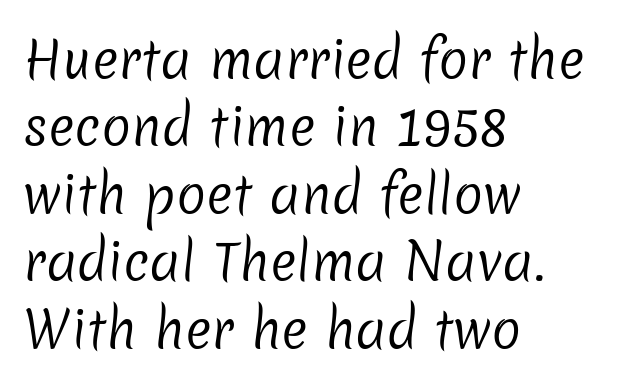
The horizontal fit of the characters is conventional and even. A typesetter would call this proportional, since set widths differ per character. This rendering features lettering with no underline. Reading down the column, the eye jumps a familiar distance to each next line.
